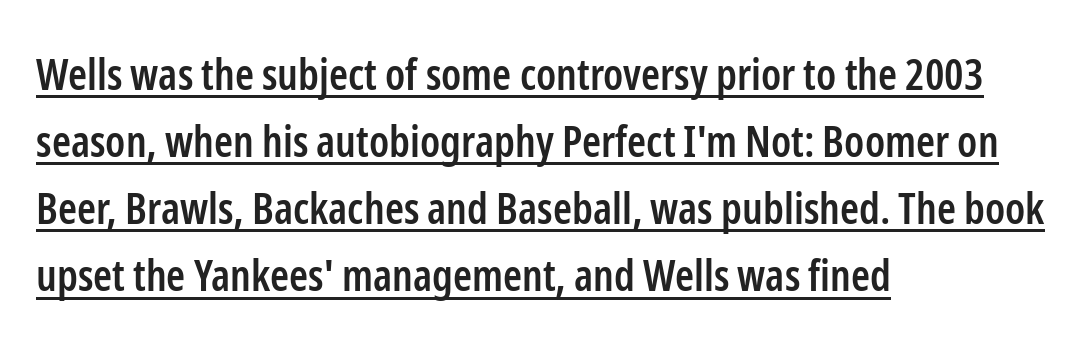
The image shows 43 px semibold, condensed sans-serif type, upright; set left-aligned, normal line spacing (1.56x), normal letter spacing, underlined; low stroke contrast and a medium x-height.
